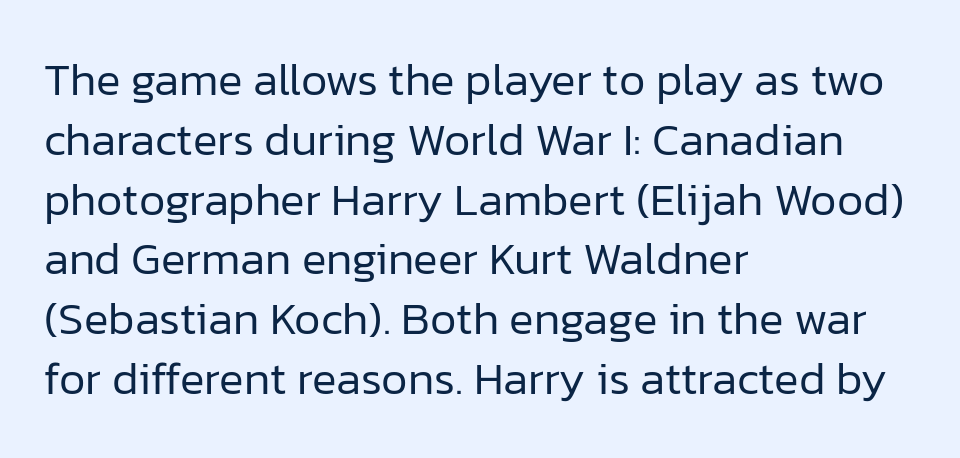
Q: Is the text bold? A: No.
Q: Is the text italic (slanted)? A: No, it is upright.
Q: Is the typeface a serif or a sans-serif typeface? A: Sans-serif.
Q: Is the text underlined? A: No.
Q: How is the paragraph aligned? A: Left-aligned.
Q: Is the spacing between letters normal or unusually wide? A: Normal.
Q: Is the spacing between lines tight, normal or loose? A: Normal.
Q: Width (condensed, normal, or wide)? A: Normal.
Q: Stroke contrast? A: Low.
Q: x-height? A: Medium.
Q: Monospaced? A: No.
